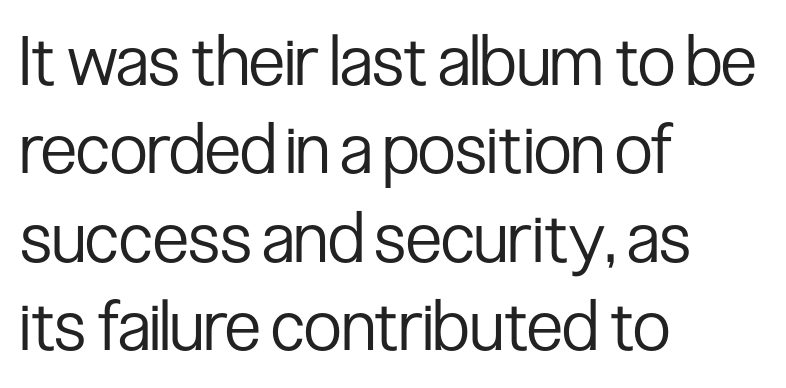
Q: Is the text bold? A: No.
Q: Is the text italic (slanted)? A: No, it is upright.
Q: Is the typeface a serif or a sans-serif typeface? A: Sans-serif.
Q: Is the text underlined? A: No.
Q: How is the paragraph aligned? A: Left-aligned.
Q: Is the spacing between letters normal or unusually wide? A: Normal.
Q: Is the spacing between lines tight, normal or loose? A: Normal.
Q: Width (condensed, normal, or wide)? A: Condensed.
Q: Stroke contrast? A: Low.
Q: x-height? A: Medium.
Q: Monospaced? A: No.
